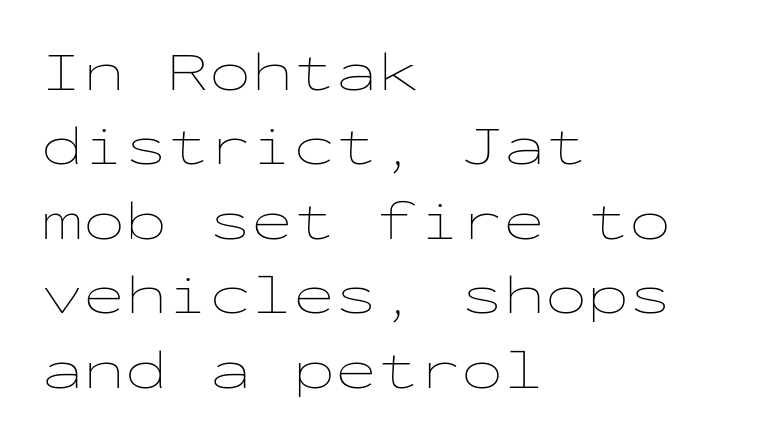
The image shows 56 px thin, wide type, upright, monospaced; set left-aligned, normal line spacing (1.33x), normal letter spacing, not underlined; low stroke contrast and a medium x-height.
